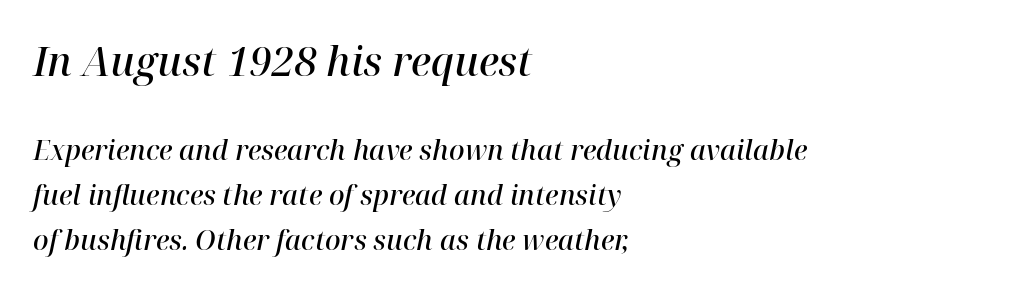
Q: Is the text bold? A: Semi-bold.
Q: Is the text italic (slanted)? A: Yes, it leans right by about 12 degrees.
Q: Is the typeface a serif or a sans-serif typeface? A: Serif.
Q: Is the text underlined? A: No.
Q: How is the paragraph aligned? A: Left-aligned.
Q: Is the spacing between letters normal or unusually wide? A: Normal.
Q: Is the spacing between lines tight, normal or loose? A: Normal.
Q: Which block of text is set in a larger size, the first (top) or the second (bottom)? A: The first (top) one.
Q: Width (condensed, normal, or wide)? A: Normal.
Q: Stroke contrast? A: High.
Q: x-height? A: Medium.
Q: Monospaced? A: No.
